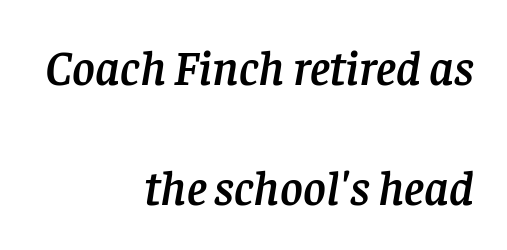
The image shows 49 px serif type, italic (leaning right); set right-aligned, loose line spacing (2.45x), normal letter spacing, not underlined; low stroke contrast and a large x-height.
